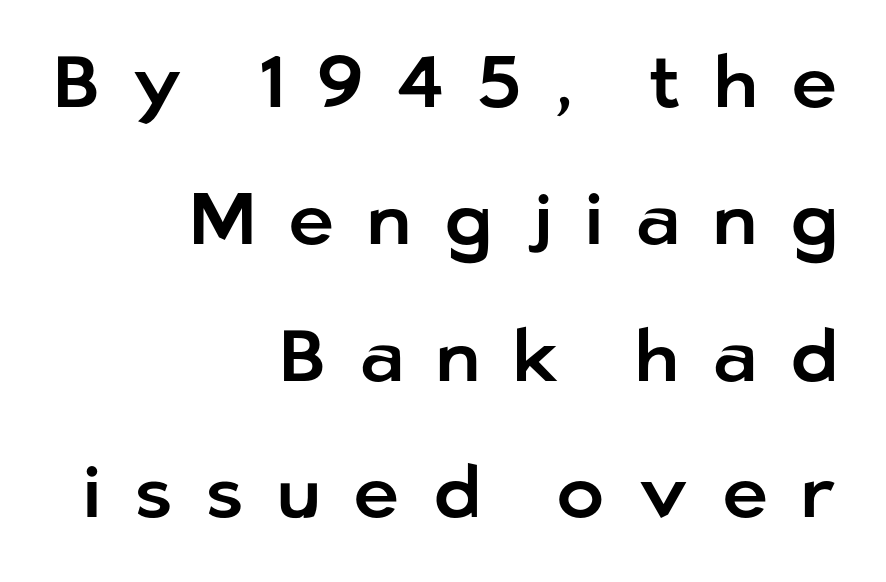
The image shows 72 px sans-serif type, upright; set right-aligned, loose line spacing (1.9x), unusually wide letter spacing (+0.46 em), not underlined; low stroke contrast and a medium x-height.
